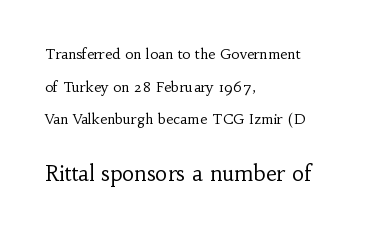
The image shows 21 px text type, upright; set left-aligned, loose line spacing (2.33x), normal letter spacing, not underlined; the second (bottom) block is 1.5x larger.
